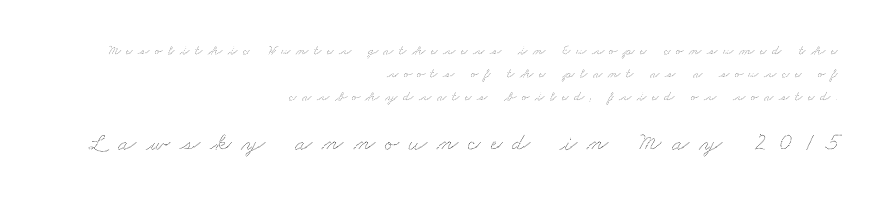
The image shows 25 px text type; set right-aligned, normal line spacing (1.63x), unusually wide letter spacing (+0.4 em), not underlined; the second (bottom) block is 1.79x larger.
